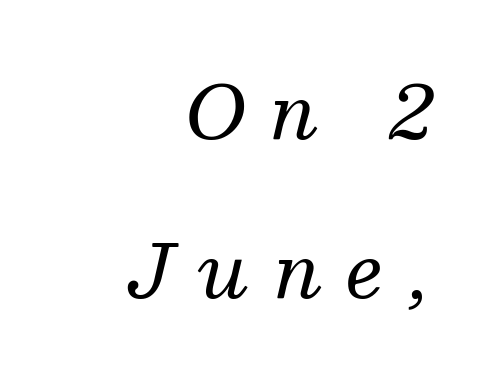
Q: Is the text bold? A: No.
Q: Is the text italic (slanted)? A: Yes, it leans right by about 13 degrees.
Q: Is the typeface a serif or a sans-serif typeface? A: Serif.
Q: Is the text underlined? A: No.
Q: How is the paragraph aligned? A: Right-aligned.
Q: Is the spacing between letters normal or unusually wide? A: Unusually wide.
Q: Is the spacing between lines tight, normal or loose? A: Loose.
Q: Width (condensed, normal, or wide)? A: Normal.
Q: Stroke contrast? A: Medium.
Q: x-height? A: Medium.
Q: Monospaced? A: No.
